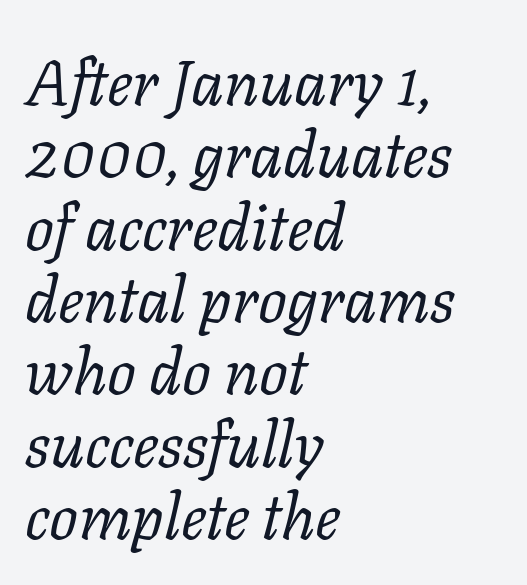
{"serif": "yes", "italic": "yes", "lean": "right", "slant_degrees": 11, "bold": "no", "weight": "regular", "width": "normal", "stroke_contrast": "low", "x_height": "medium", "monospaced": "no", "underline": "no", "align": "left", "line_spacing": "tight", "line_spacing_ratio": 1.13, "letter_spacing": "normal", "letter_spacing_em": 0.0, "glyph_px": 64}
